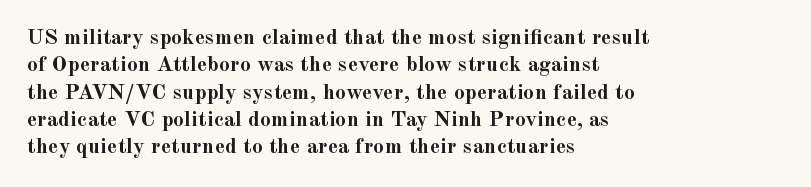
Q: Is the text bold? A: Yes.
Q: Is the text italic (slanted)? A: No, it is upright.
Q: Is the text underlined? A: No.
Q: How is the paragraph aligned? A: Left-aligned.
Q: Is the spacing between letters normal or unusually wide? A: Normal.
